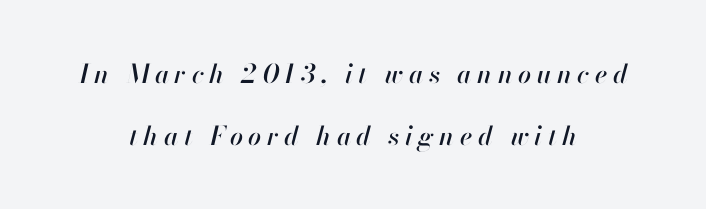
Q: Is the text italic (slanted)? A: Yes, it leans right by about 13 degrees.
Q: Is the text underlined? A: No.
Q: How is the paragraph aligned? A: Centered.
Q: Is the spacing between letters normal or unusually wide? A: Unusually wide.
Q: Is the spacing between lines tight, normal or loose? A: Loose.
